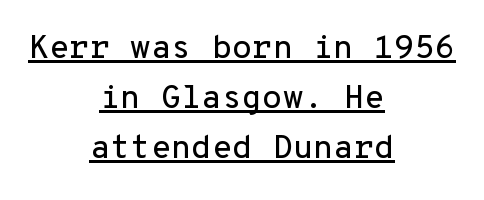
The letters march in equal steps, a hallmark of fixed-pitch type. The typography opts for an upright posture over an oblique one. Beneath each row of characters lies a ruled line. The typeface chosen for these lines omits serifs.
